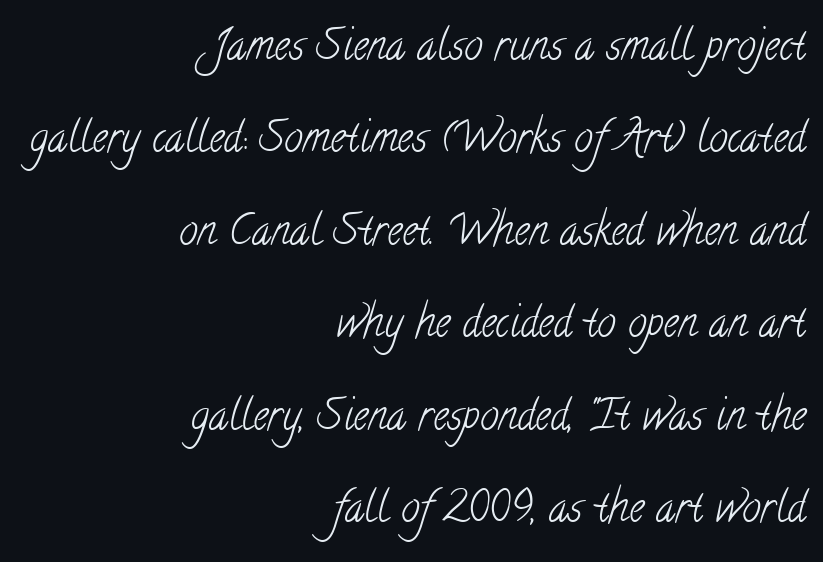
Honestly, there is no underline to notice here at all. On a weight scale, this lands at 450 or below. You could fit nearly another row in the gap between these rows. This sample uses a serif face.
